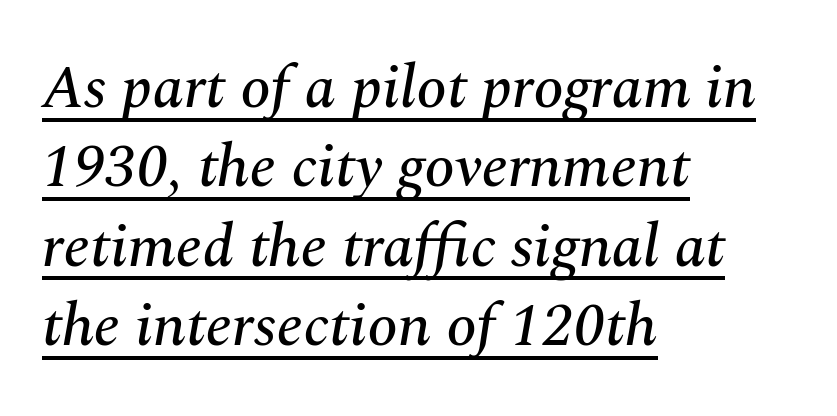
{"serif": "yes", "italic": "yes", "lean": "right", "slant_degrees": 10, "width": "normal", "stroke_contrast": "medium", "x_height": "medium", "monospaced": "no", "underline": "yes", "align": "left", "line_spacing": "normal", "line_spacing_ratio": 1.3, "letter_spacing": "normal", "letter_spacing_em": 0.0, "glyph_px": 61}
